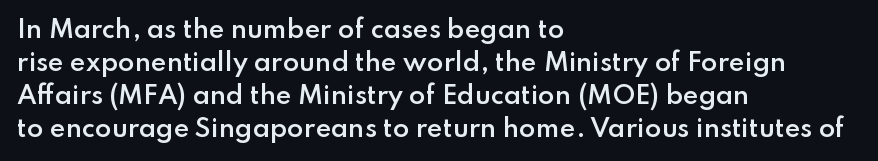
{"italic": "no", "bold": "semi", "underline": "no", "align": "left", "line_spacing": "normal", "line_spacing_ratio": 1.37, "letter_spacing": "normal", "letter_spacing_em": 0.0, "glyph_px": 24}
